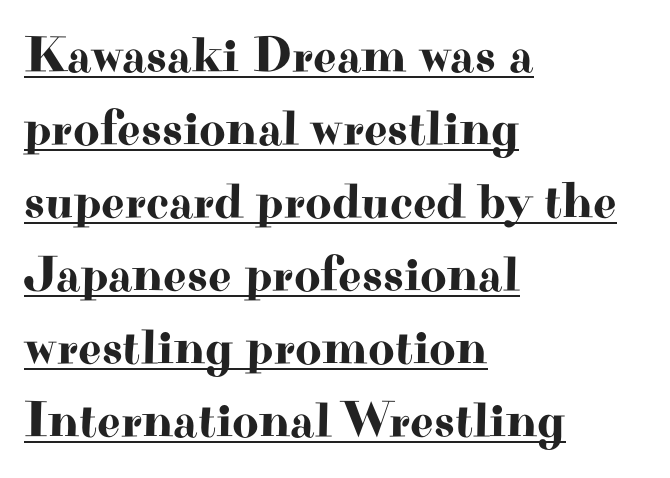
{"serif": "yes", "italic": "no", "width": "wide", "stroke_contrast": "high", "x_height": "small", "monospaced": "no", "underline": "yes", "align": "left", "line_spacing": "normal", "line_spacing_ratio": 1.43, "letter_spacing": "normal", "letter_spacing_em": 0.0, "glyph_px": 51}
